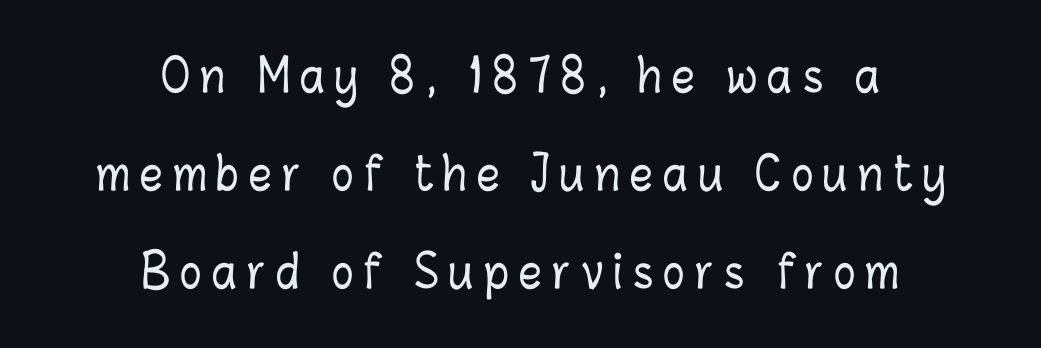
Designer's note — italics off, roman on. Plain, unruled lines of type. Loosely led — the rows are spread out. A typesetter would call this proportional, since set widths differ per character. The compositor balanced each line on the midline.
